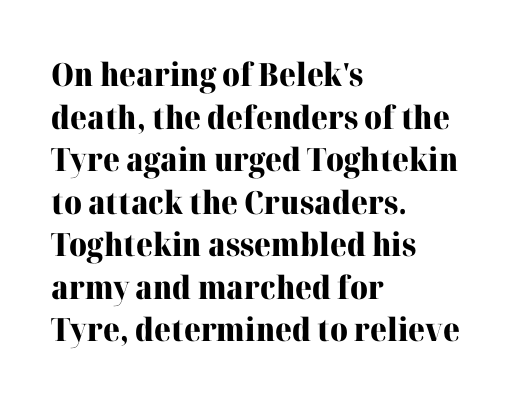
The image shows 32 px heavy serif type, upright; set left-aligned, normal line spacing (1.33x), normal letter spacing, not underlined; high stroke contrast and a medium x-height.
